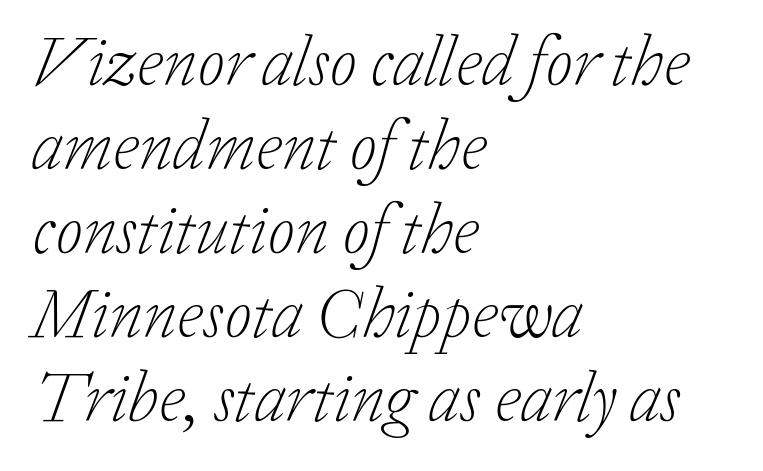
The image shows 70 px light serif type, italic (leaning right); set left-aligned, line spacing 1.2x, normal letter spacing, not underlined; low stroke contrast and a medium x-height.
